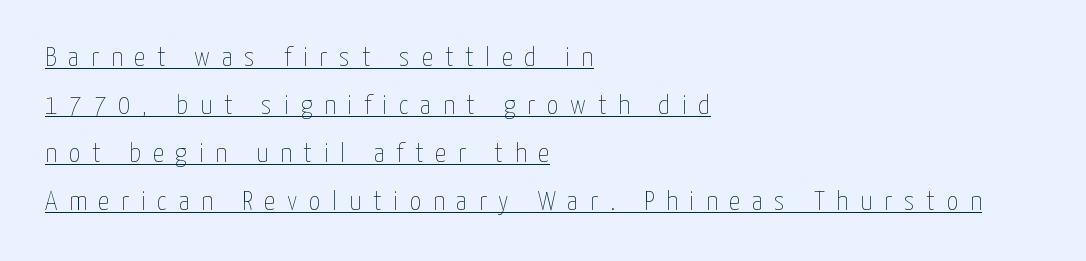
The image shows 28 px thin, condensed type, upright; set left-aligned, line spacing 1.71x, unusually wide letter spacing (+0.42 em), underlined; low stroke contrast and a medium x-height.
